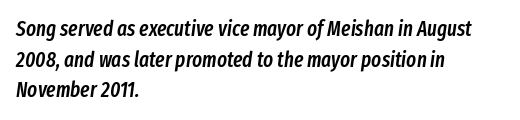
{"italic": "yes", "lean": "right", "slant_degrees": 8, "bold": "semi", "underline": "no", "align": "left", "line_spacing": "normal", "line_spacing_ratio": 1.46, "letter_spacing": "normal", "letter_spacing_em": 0.0, "glyph_px": 21}
